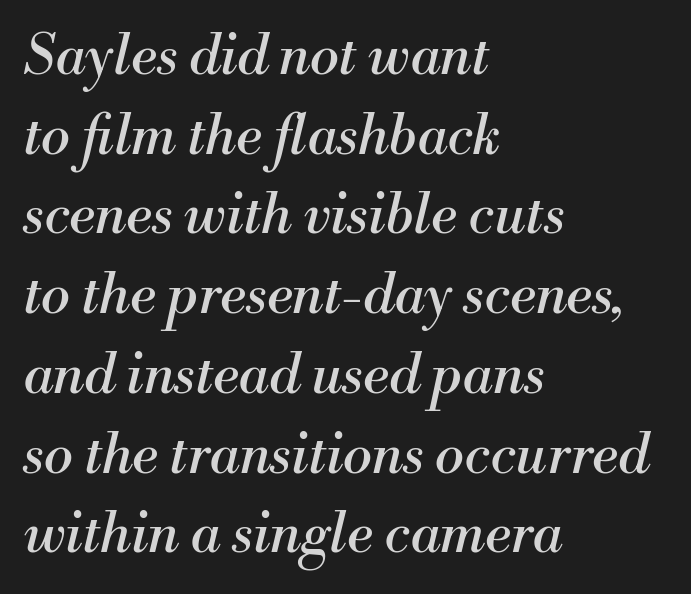
The gaps between neighbouring characters are ordinary and unremarkable. The typography opts for an oblique posture over an upright one. These lines are set flush left with a ragged right edge. Note: serifs present on the glyphs. The block of text has a typical density, with ordinary space between rows. The area under the type is left untouched.
